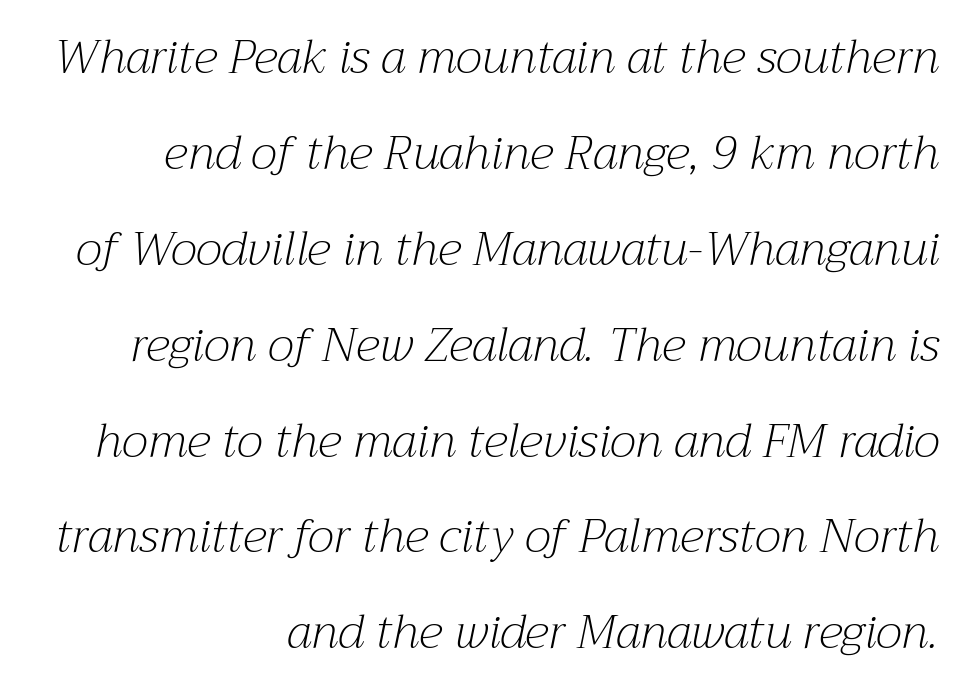
Q: Is the text bold? A: No.
Q: Is the text italic (slanted)? A: Yes, it leans right by about 12 degrees.
Q: Is the typeface a serif or a sans-serif typeface? A: Serif.
Q: Is the text underlined? A: No.
Q: How is the paragraph aligned? A: Right-aligned.
Q: Is the spacing between letters normal or unusually wide? A: Normal.
Q: Is the spacing between lines tight, normal or loose? A: Loose.
Q: Width (condensed, normal, or wide)? A: Normal.
Q: Stroke contrast? A: Medium.
Q: x-height? A: Medium.
Q: Monospaced? A: No.
